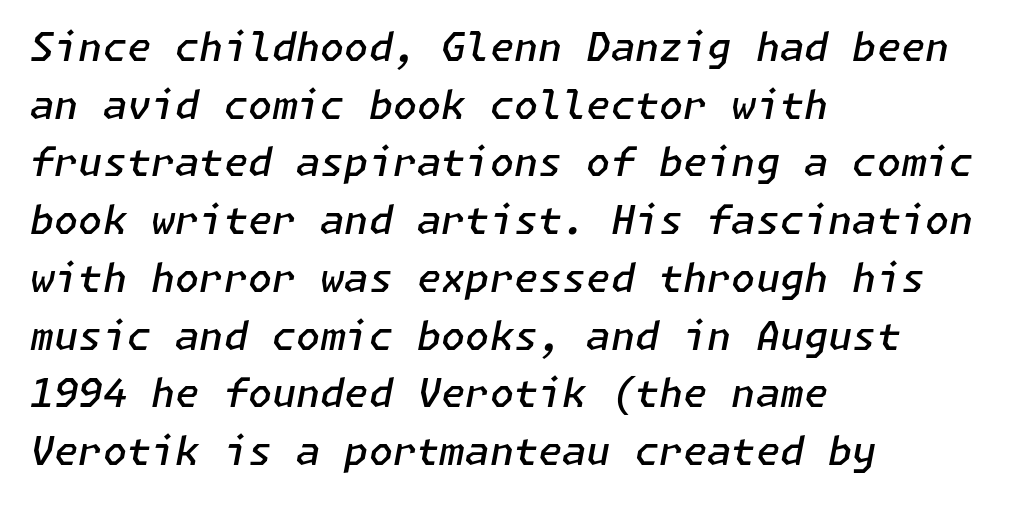
The image shows 39 px semibold type, italic (leaning right); set left-aligned, normal line spacing (1.48x), normal letter spacing, not underlined; low stroke contrast and a medium x-height.
